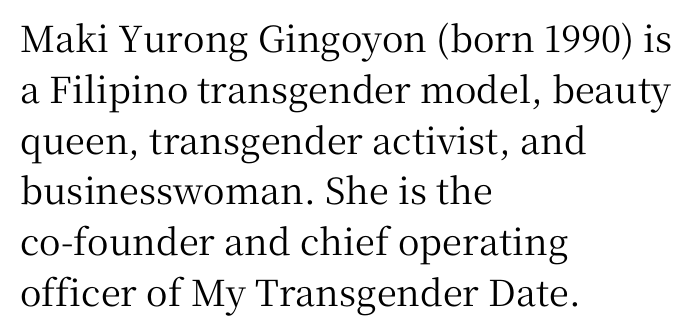
The horizontal fit of the characters is conventional and even. Does the leading feel generous? No, just average. Think of a printed novel: that variable character pitch is what you see here. The gap between lines stays unmarked. The rendering anchors every line to the left-hand side. If you drew a line through each stem, it would be perfectly vertical.
